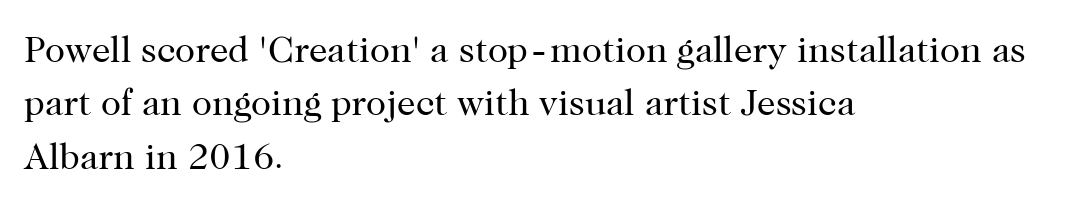
The image shows 37 px regular-weight serif type, upright; set left-aligned, normal line spacing (1.44x), normal letter spacing, not underlined; high stroke contrast and a medium x-height.
